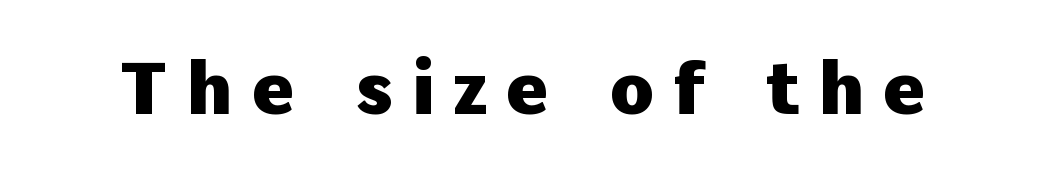
Nope, no serifs anywhere on these letters. The passage shown is emphatically bold. The font's upright variant was chosen for this text. Observe the wide spacing: letters keep a clear distance from each other. Honestly, there is no underline to notice here at all. These lines are rendered in a variable-pitch font.
